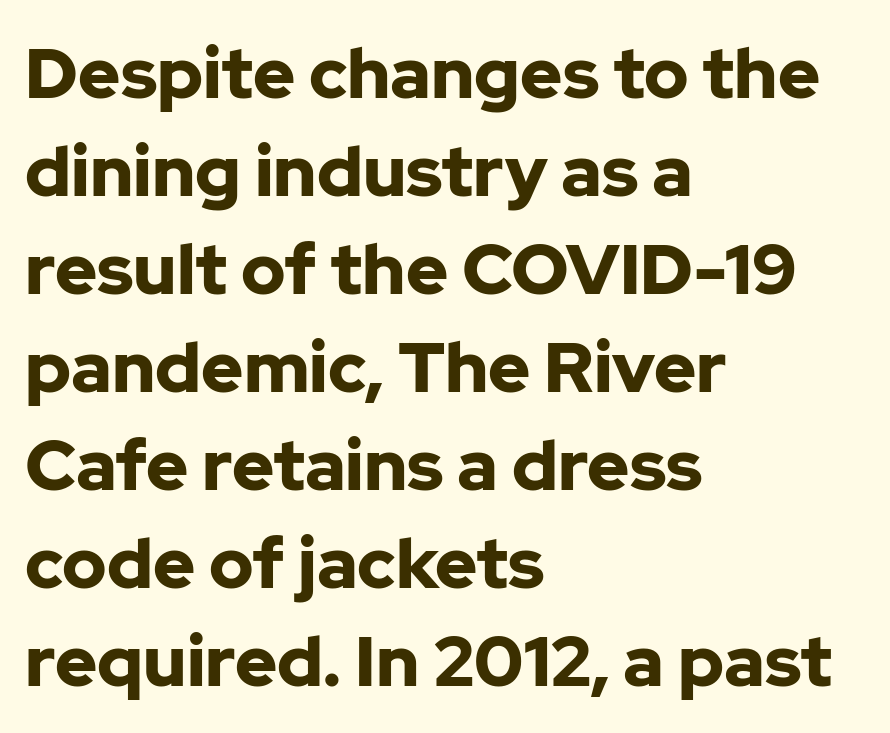
Posture: vertical. The rows are spaced the way most documents space them. Emphasis by weight is at full strength: bold. Which margin do the lines hug? The left one — the right edge is uneven. You could not count columns in this text — the font is proportionally spaced.
